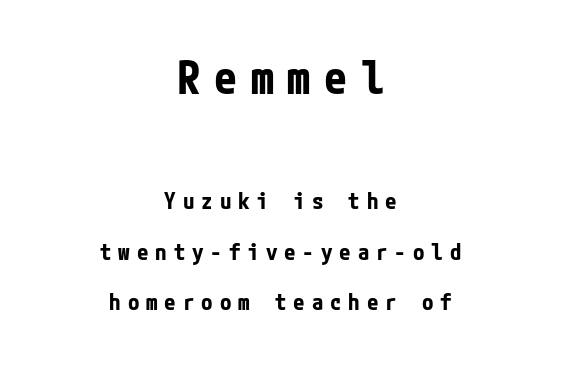
Q: Is the text bold? A: Yes.
Q: Is the text italic (slanted)? A: No, it is upright.
Q: Is the typeface a serif or a sans-serif typeface? A: Sans-serif.
Q: Is the text underlined? A: No.
Q: How is the paragraph aligned? A: Centered.
Q: Is the spacing between letters normal or unusually wide? A: Unusually wide.
Q: Is the spacing between lines tight, normal or loose? A: Loose.
Q: Which block of text is set in a larger size, the first (top) or the second (bottom)? A: The first (top) one.
Q: Width (condensed, normal, or wide)? A: Condensed.
Q: Stroke contrast? A: Low.
Q: x-height? A: Medium.
